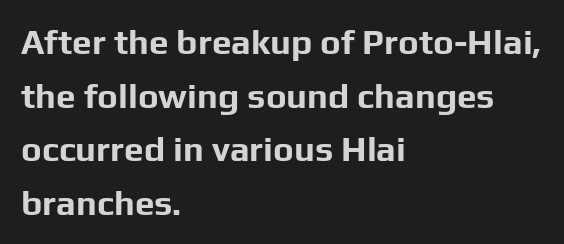
The image shows 35 px bold sans-serif type, upright; set left-aligned, normal line spacing (1.53x), normal letter spacing, not underlined; low stroke contrast and a medium x-height.
